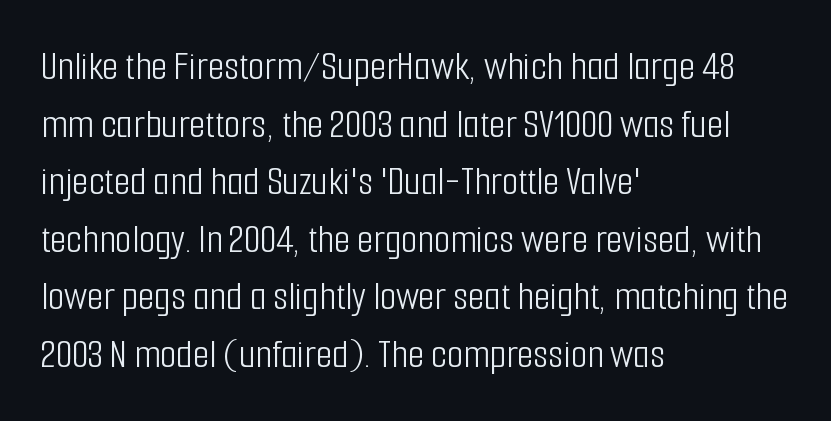
The baseline area is clear. The face used here is a sans, in the tradition of grotesques and geometrics. The rendering anchors every line to the left-hand side. Leading: standard.
